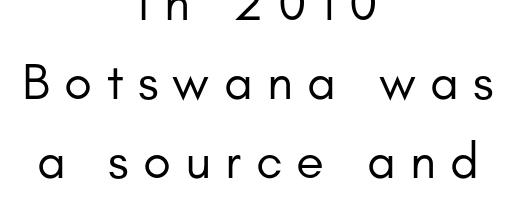
Unbolded letterforms with no extra heft. The lines are quadded center. The letters advance in unequal steps, a hallmark of proportional type. The lines sit at an ordinary, default distance from one another. Short note: letters widely spaced.
